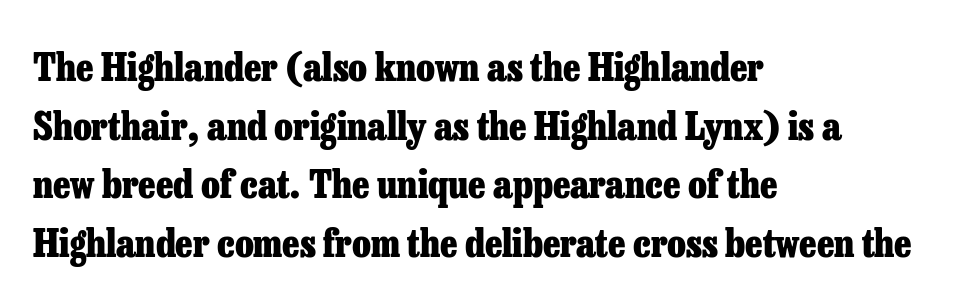
The image shows 38 px heavy serif type, upright; set left-aligned, normal line spacing (1.54x), normal letter spacing, not underlined; low stroke contrast and a medium x-height.
